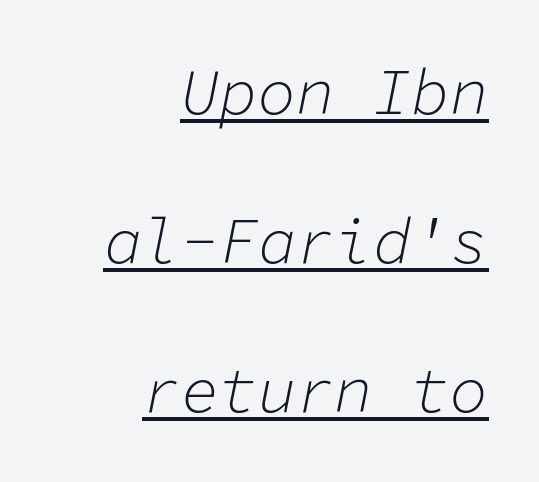
{"italic": "yes", "lean": "right", "slant_degrees": 11, "bold": "no", "weight": "light", "width": "normal", "stroke_contrast": "low", "x_height": "medium", "monospaced": "yes", "underline": "yes", "align": "right", "line_spacing": "loose", "line_spacing_ratio": 2.33, "letter_spacing": "normal", "letter_spacing_em": 0.0, "glyph_px": 64}
